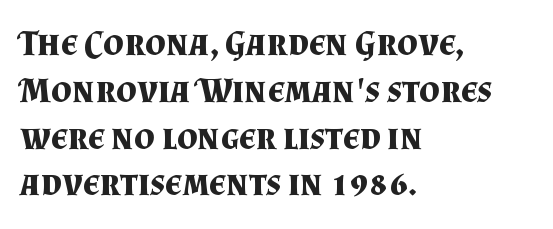
{"serif": "yes", "italic": "no", "bold": "yes", "weight": "bold", "width": "normal", "stroke_contrast": "medium", "x_height": "small", "monospaced": "no", "underline": "no", "align": "left", "line_spacing": "normal", "line_spacing_ratio": 1.3, "letter_spacing": "normal", "letter_spacing_em": 0.0, "glyph_px": 36}
